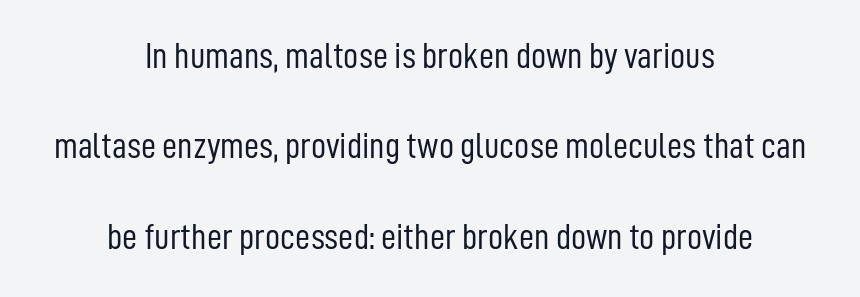
{"serif": "no", "italic": "no", "bold": "no", "weight": "light", "width": "condensed", "stroke_contrast": "low", "x_height": "medium", "monospaced": "no", "underline": "no", "align": "center", "line_spacing": "loose", "line_spacing_ratio": 2.44, "letter_spacing": "normal", "letter_spacing_em": 0.0, "glyph_px": 37}
